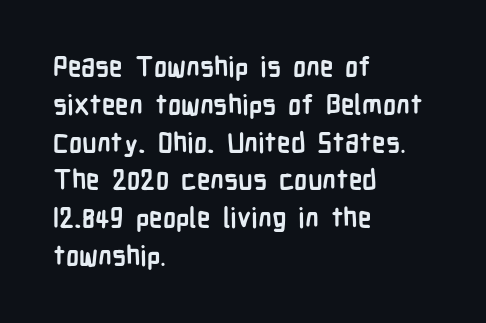
{"italic": "no", "bold": "yes", "underline": "no", "align": "left", "line_spacing": "normal", "line_spacing_ratio": 1.4, "letter_spacing": "normal", "letter_spacing_em": 0.0, "glyph_px": 27}
